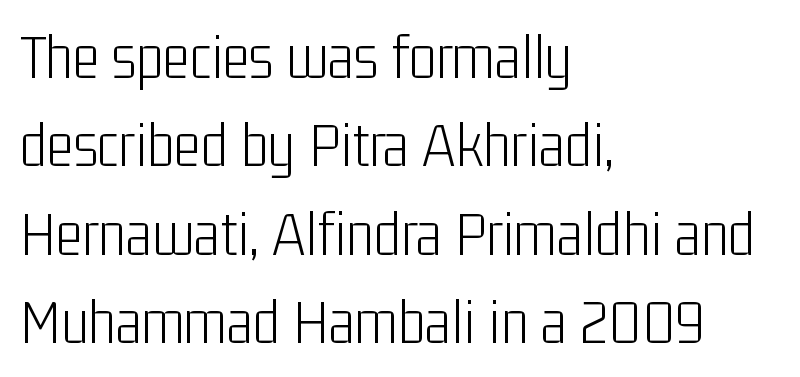
{"serif": "no", "italic": "no", "bold": "no", "weight": "light", "width": "condensed", "stroke_contrast": "low", "x_height": "medium", "monospaced": "no", "underline": "no", "align": "left", "line_spacing": "normal", "line_spacing_ratio": 1.36, "letter_spacing": "normal", "letter_spacing_em": 0.0, "glyph_px": 65}
